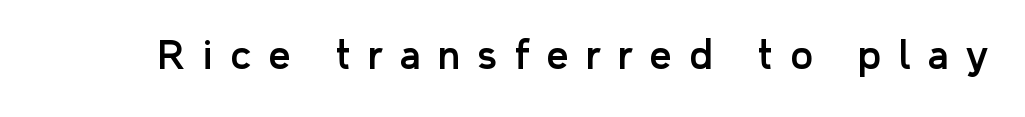
{"serif": "no", "italic": "no", "width": "normal", "stroke_contrast": "low", "x_height": "medium", "monospaced": "no", "underline": "no", "letter_spacing": "wide", "letter_spacing_em": 0.46, "glyph_px": 38}
